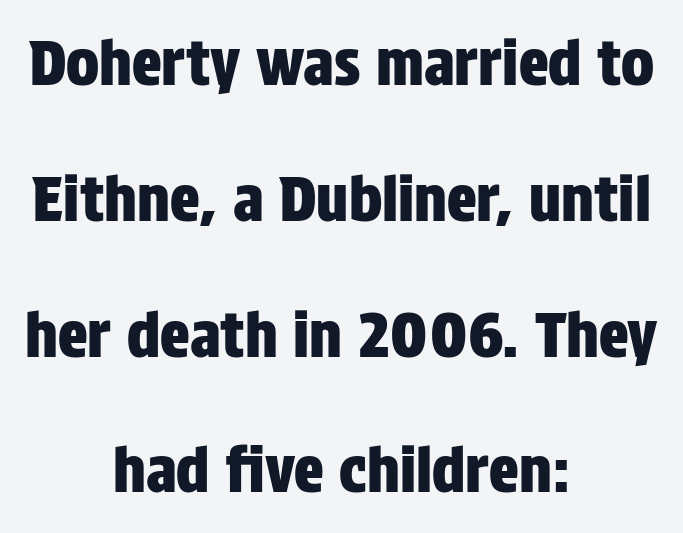
Q: Is the text italic (slanted)? A: No, it is upright.
Q: Is the typeface a serif or a sans-serif typeface? A: Sans-serif.
Q: Is the text underlined? A: No.
Q: How is the paragraph aligned? A: Centered.
Q: Is the spacing between letters normal or unusually wide? A: Normal.
Q: Is the spacing between lines tight, normal or loose? A: Loose.
Q: Width (condensed, normal, or wide)? A: Condensed.
Q: Stroke contrast? A: Low.
Q: x-height? A: Large.
Q: Monospaced? A: No.
